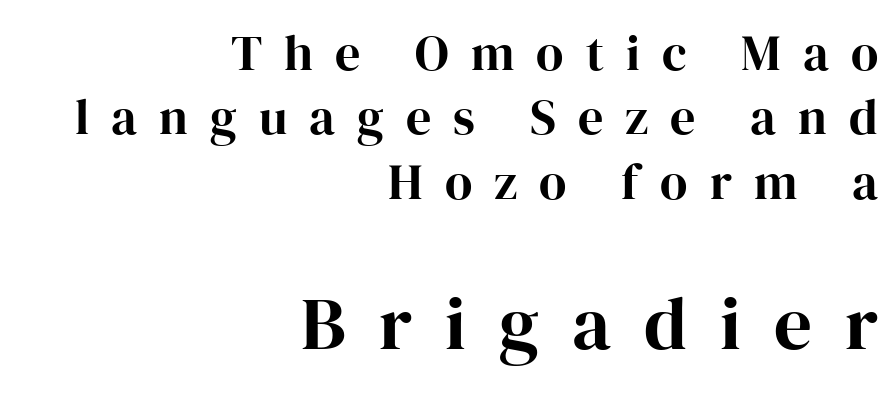
Q: Is the text bold? A: Yes.
Q: Is the text italic (slanted)? A: No, it is upright.
Q: Is the typeface a serif or a sans-serif typeface? A: Serif.
Q: Is the text underlined? A: No.
Q: How is the paragraph aligned? A: Right-aligned.
Q: Is the spacing between letters normal or unusually wide? A: Unusually wide.
Q: Is the spacing between lines tight, normal or loose? A: Normal.
Q: Which block of text is set in a larger size, the first (top) or the second (bottom)? A: The second (bottom) one.
Q: Width (condensed, normal, or wide)? A: Normal.
Q: Stroke contrast? A: High.
Q: x-height? A: Medium.
Q: Monospaced? A: No.
